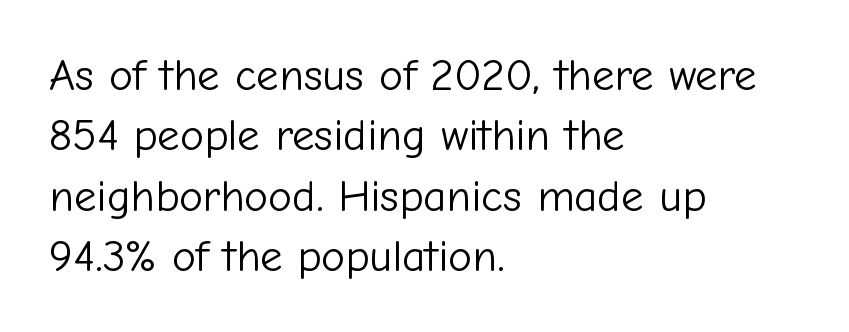
The image shows 45 px light sans-serif type, upright; set left-aligned, normal line spacing (1.34x), normal letter spacing, not underlined; low stroke contrast and a medium x-height.
